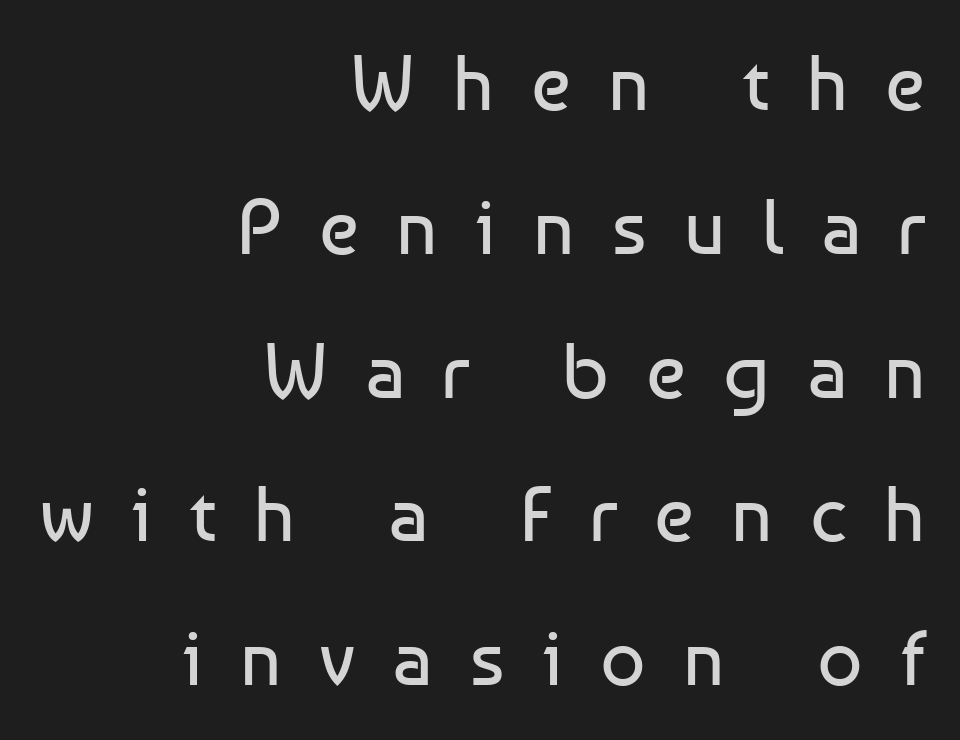
The image shows 79 px regular-weight sans-serif type, upright; set right-aligned, line spacing 1.82x, unusually wide letter spacing (+0.47 em), not underlined; low stroke contrast and a medium x-height.
